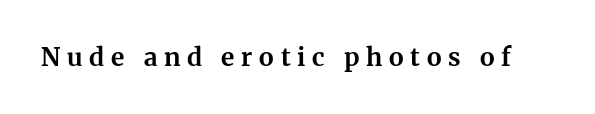
Q: Is the text bold? A: Yes.
Q: Is the text italic (slanted)? A: No, it is upright.
Q: Is the text underlined? A: No.
Q: Is the spacing between letters normal or unusually wide? A: Unusually wide.
